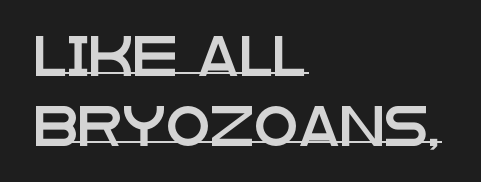
{"serif": "no", "italic": "no", "width": "wide", "stroke_contrast": "low", "x_height": "large", "monospaced": "no", "underline": "yes", "align": "left", "line_spacing_ratio": 1.74, "letter_spacing": "normal", "letter_spacing_em": 0.0, "glyph_px": 40}
